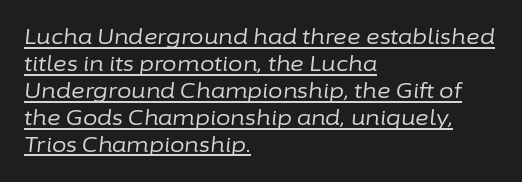
{"italic": "yes", "lean": "right", "slant_degrees": 6, "bold": "no", "underline": "yes", "align": "left", "line_spacing": "normal", "line_spacing_ratio": 1.28, "letter_spacing": "normal", "letter_spacing_em": 0.0, "glyph_px": 21}
